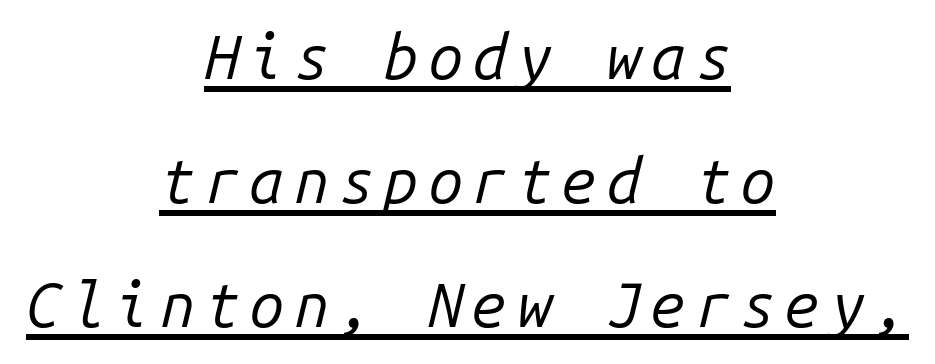
Vertical stems look standard width or narrower in stroke. Do the characters align in a grid? Yes, the font is monospaced. Which margin do the lines hug? Neither — every line sits in the middle. Notice the wide empty band between every row — that's loose leading. If you drew a line through each stem, it would be angled.
